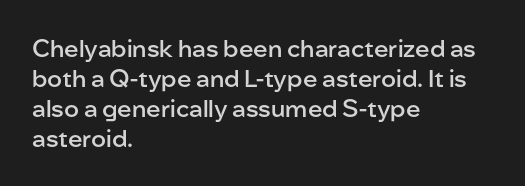
Unmarked baselines from the first word to the last. The leading is moderate, giving the passage an even texture. A bit beefed up — I'd call it semibold rather than bold. Horizontal alignment here is leftward, the default for most running prose. Style check: upright. Honestly, the letter spacing is just normal — you wouldn't notice it.
